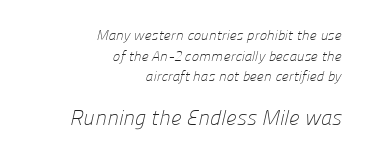
{"bold": "no", "underline": "no", "align": "right", "line_spacing": "normal", "line_spacing_ratio": 1.48, "letter_spacing": "normal", "letter_spacing_em": 0.0, "larger_block": "second", "size_ratio": 1.5, "glyph_px": 21}
